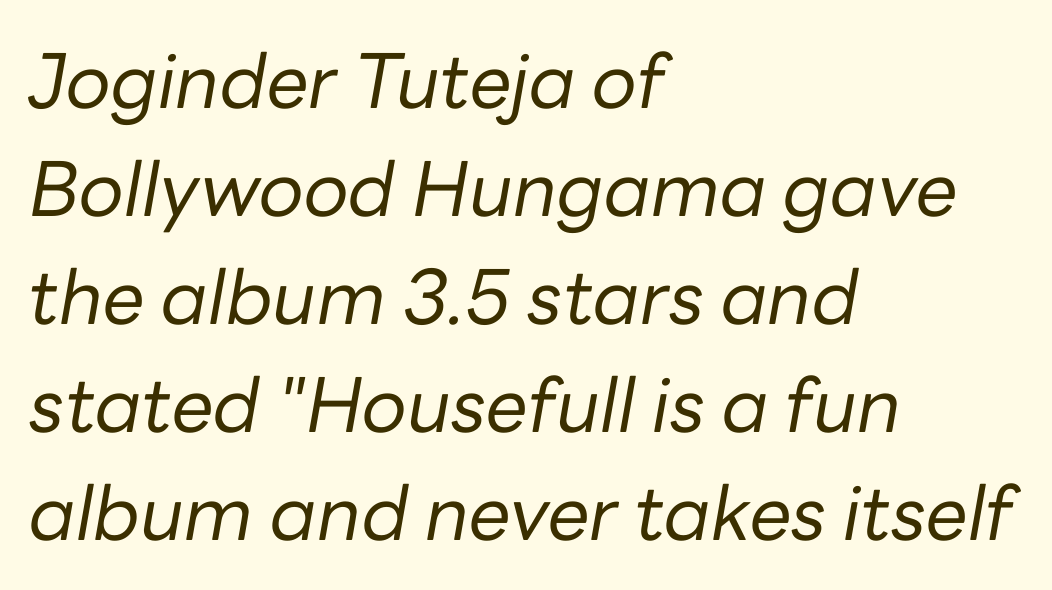
The image shows 75 px regular-weight type, italic (leaning right); set left-aligned, normal line spacing (1.44x), normal letter spacing, not underlined; low stroke contrast and a medium x-height.
